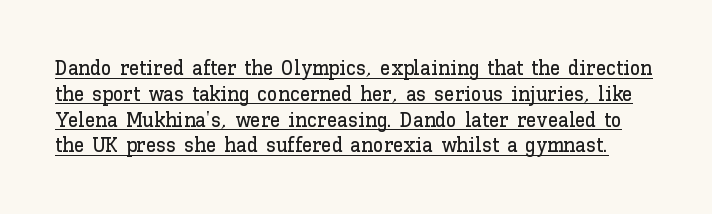
The tracking reads as untouched default to a designer's eye. It's the straight-up-and-down kind of type. The passage shown is underscored from start to finish.
